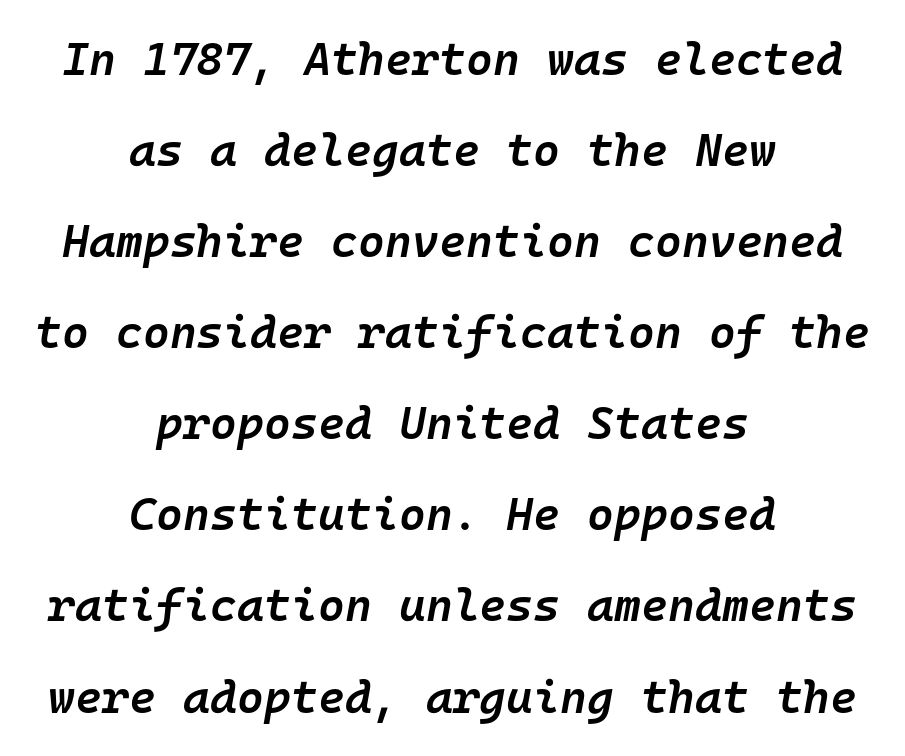
The image shows 46 px semibold type, italic (leaning right), monospaced; set centered, loose line spacing (1.98x), normal letter spacing, not underlined; low stroke contrast and a medium x-height.
